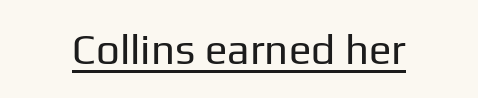
{"serif": "no", "italic": "no", "bold": "no", "weight": "regular", "width": "normal", "stroke_contrast": "low", "x_height": "medium", "monospaced": "no", "underline": "yes", "letter_spacing": "normal", "letter_spacing_em": 0.0, "glyph_px": 42}
